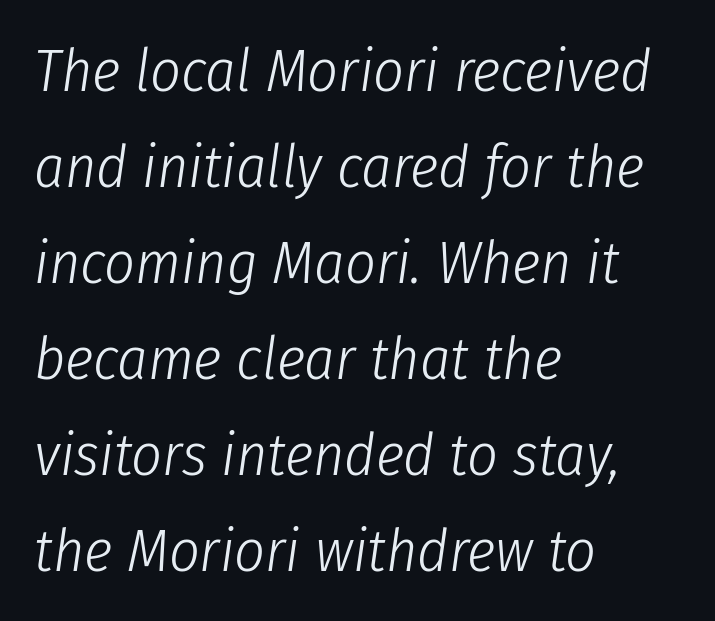
Each word holds together tightly as a unit, with standard inter-letter gaps. Posture: slanted. Students, observe: this is what conventionally led text looks like. The ragged edge is on the right, which tells us the setting is flush left. Weight: in the light-to-regular range.
